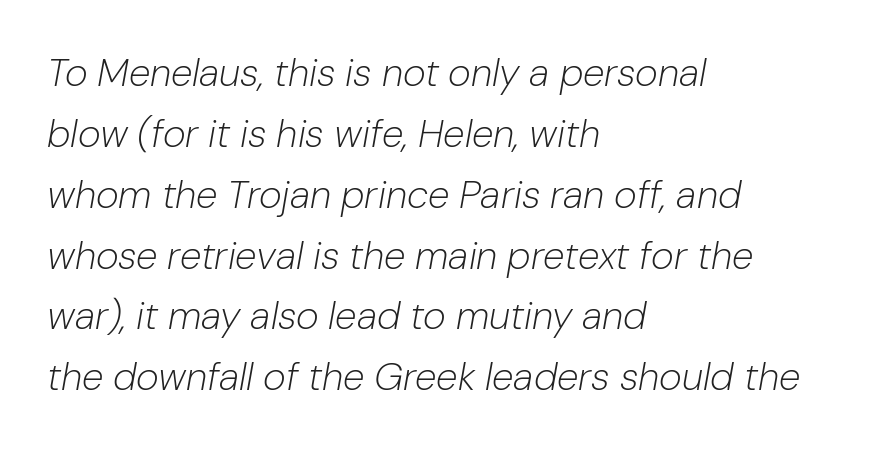
{"italic": "yes", "lean": "right", "slant_degrees": 10, "bold": "no", "weight": "light", "width": "normal", "stroke_contrast": "low", "x_height": "medium", "monospaced": "no", "underline": "no", "align": "left", "line_spacing": "normal", "line_spacing_ratio": 1.56, "letter_spacing": "normal", "letter_spacing_em": 0.0, "glyph_px": 39}
